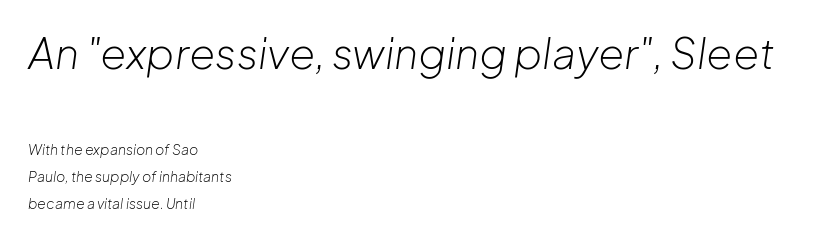
{"italic": "yes", "lean": "right", "slant_degrees": 8, "bold": "no", "weight": "light", "width": "normal", "stroke_contrast": "low", "x_height": "medium", "monospaced": "no", "underline": "no", "align": "left", "line_spacing": "loose", "line_spacing_ratio": 1.9, "letter_spacing": "normal", "letter_spacing_em": 0.0, "larger_block": "first", "size_ratio": 3.0, "glyph_px": 42}
